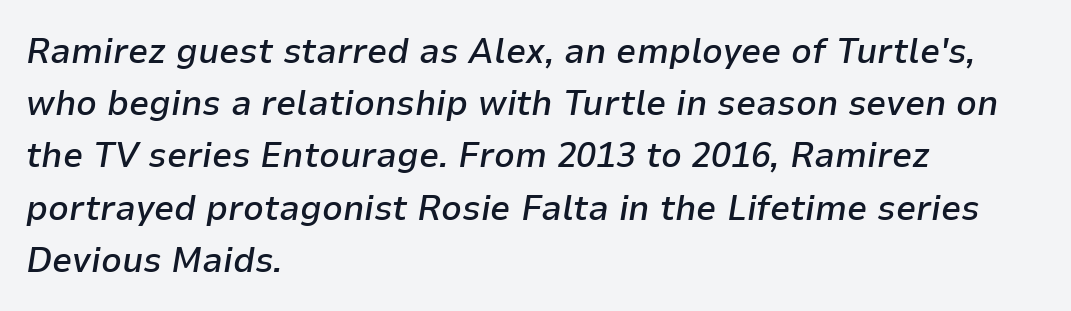
The text carries the slant typical of an italic or oblique font. The compositor pushed each line to the left boundary. Letters rest on an invisible, unmarked baseline. This sample has the flowing, uneven cadence of proportional lettering. What weight is shown? A semibold, between regular and bold.
